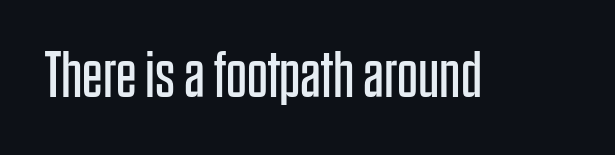
Q: Is the text bold? A: No.
Q: Is the text italic (slanted)? A: No, it is upright.
Q: Is the typeface a serif or a sans-serif typeface? A: Sans-serif.
Q: Is the text underlined? A: No.
Q: Is the spacing between letters normal or unusually wide? A: Normal.
Q: Width (condensed, normal, or wide)? A: Condensed.
Q: Stroke contrast? A: Low.
Q: x-height? A: Large.
Q: Monospaced? A: No.
